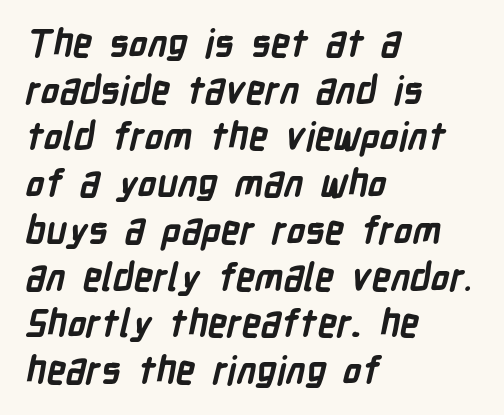
{"serif": "no", "bold": "yes", "weight": "semibold", "width": "condensed", "stroke_contrast": "low", "x_height": "medium", "monospaced": "no", "underline": "no", "align": "left", "line_spacing_ratio": 1.23, "letter_spacing": "normal", "letter_spacing_em": 0.0, "glyph_px": 38}
